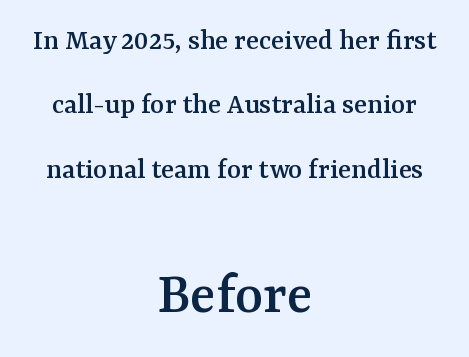
Q: Is the text italic (slanted)? A: No, it is upright.
Q: Is the typeface a serif or a sans-serif typeface? A: Serif.
Q: Is the text underlined? A: No.
Q: How is the paragraph aligned? A: Centered.
Q: Is the spacing between letters normal or unusually wide? A: Normal.
Q: Is the spacing between lines tight, normal or loose? A: Loose.
Q: Which block of text is set in a larger size, the first (top) or the second (bottom)? A: The second (bottom) one.
Q: Width (condensed, normal, or wide)? A: Normal.
Q: Stroke contrast? A: Medium.
Q: x-height? A: Medium.
Q: Monospaced? A: No.
